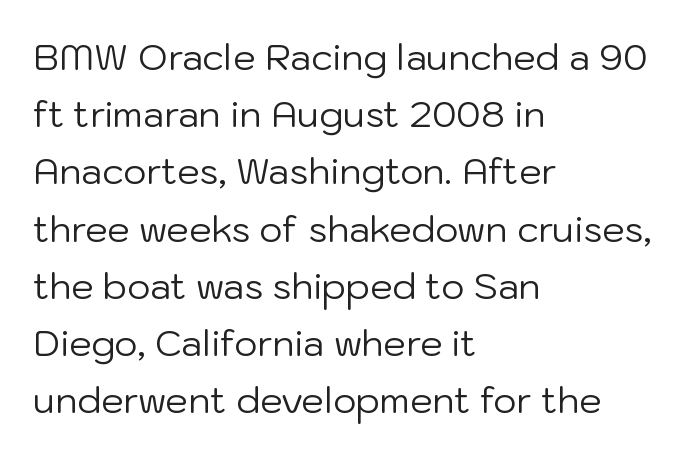
The image shows 36 px regular-weight sans-serif type, upright; set left-aligned, normal line spacing (1.59x), normal letter spacing, not underlined; low stroke contrast and a medium x-height.
